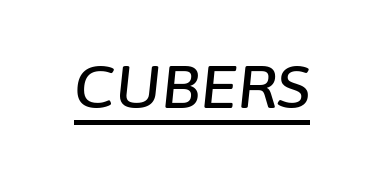
Q: Is the text italic (slanted)? A: Yes, it leans right by about 6 degrees.
Q: Is the text underlined? A: Yes.
Q: Is the spacing between letters normal or unusually wide? A: Normal.
Q: Width (condensed, normal, or wide)? A: Normal.
Q: Stroke contrast? A: Low.
Q: x-height? A: Medium.
Q: Monospaced? A: No.
